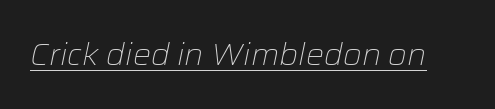
Q: Is the text bold? A: No.
Q: Is the text italic (slanted)? A: Yes, it leans right by about 12 degrees.
Q: Is the text underlined? A: Yes.
Q: Is the spacing between letters normal or unusually wide? A: Normal.
Q: Width (condensed, normal, or wide)? A: Normal.
Q: Stroke contrast? A: Low.
Q: x-height? A: Medium.
Q: Monospaced? A: No.
